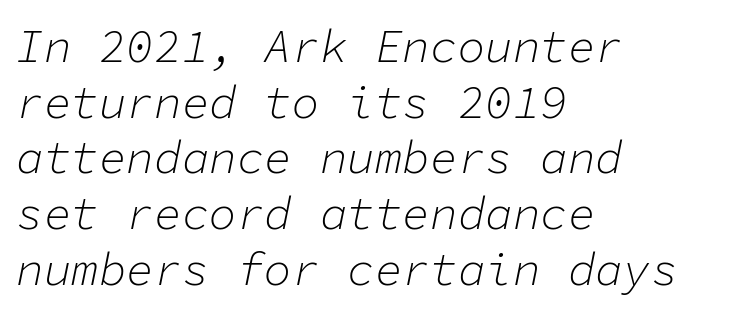
The specimen reads as italic at a glance. The letters march in equal steps, a hallmark of fixed-pitch type. Is the type heavy? It reads as light-to-regular instead. This rendering features lettering with no underline.
